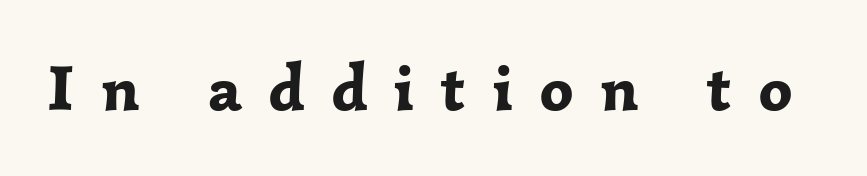
{"serif": "yes", "italic": "no", "bold": "yes", "weight": "bold", "width": "normal", "stroke_contrast": "low", "x_height": "medium", "monospaced": "no", "underline": "no", "letter_spacing": "wide", "letter_spacing_em": 0.42, "glyph_px": 65}
